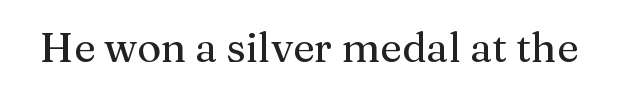
The image shows 41 px serif type, upright; set normal letter spacing, not underlined; medium stroke contrast and a medium x-height.
